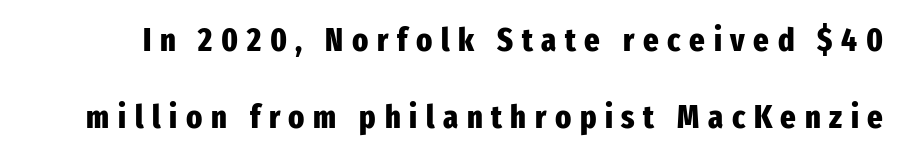
Q: Is the text bold? A: Yes.
Q: Is the text italic (slanted)? A: No, it is upright.
Q: Is the typeface a serif or a sans-serif typeface? A: Sans-serif.
Q: Is the text underlined? A: No.
Q: Is the spacing between letters normal or unusually wide? A: Unusually wide.
Q: Is the spacing between lines tight, normal or loose? A: Loose.
Q: Width (condensed, normal, or wide)? A: Condensed.
Q: Stroke contrast? A: Low.
Q: x-height? A: Medium.
Q: Monospaced? A: No.
